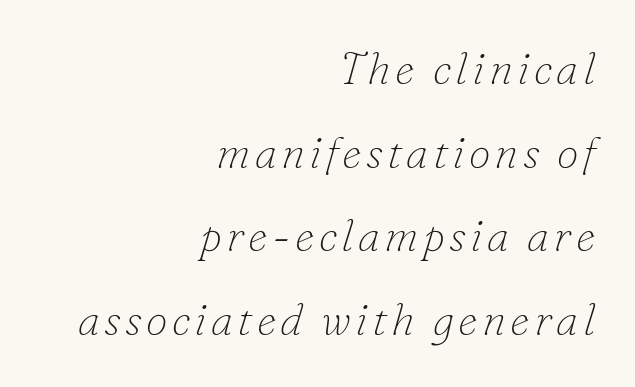
Bare-footed words on every line. Looking at the ascenders, they clearly lean. Students, observe: this is what heavily led, spacious text looks like. Character widths vary here, with narrow letters taking less room than wide ones.
